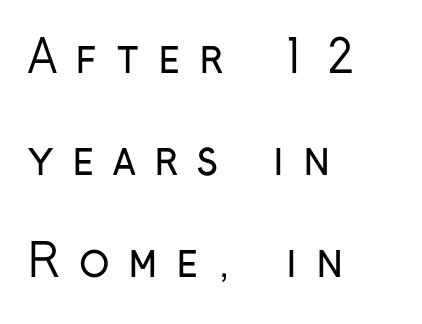
The image shows 45 px regular-weight, condensed sans-serif type, upright; set left-aligned, loose line spacing (2.27x), unusually wide letter spacing (+0.41 em), not underlined; low stroke contrast and a medium x-height.
